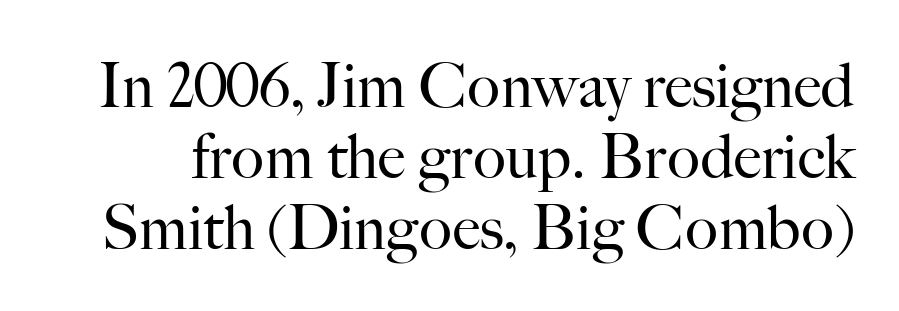
Q: Is the text bold? A: No.
Q: Is the text italic (slanted)? A: No, it is upright.
Q: Is the typeface a serif or a sans-serif typeface? A: Serif.
Q: Is the text underlined? A: No.
Q: Is the spacing between letters normal or unusually wide? A: Normal.
Q: Width (condensed, normal, or wide)? A: Normal.
Q: Stroke contrast? A: High.
Q: x-height? A: Small.
Q: Monospaced? A: No.
